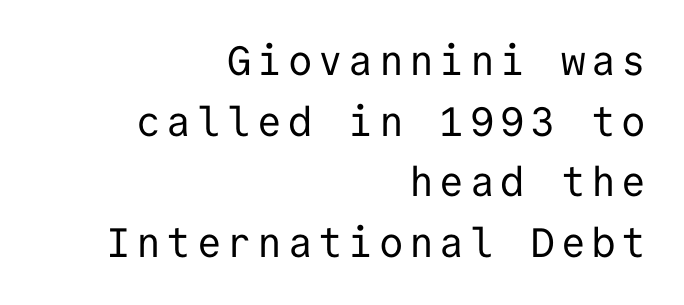
Q: Is the text bold? A: No.
Q: Is the text italic (slanted)? A: No, it is upright.
Q: Is the typeface a serif or a sans-serif typeface? A: Sans-serif.
Q: Is the text underlined? A: No.
Q: How is the paragraph aligned? A: Right-aligned.
Q: Is the spacing between lines tight, normal or loose? A: Normal.
Q: Width (condensed, normal, or wide)? A: Normal.
Q: Stroke contrast? A: Low.
Q: x-height? A: Medium.
Q: Monospaced? A: Yes.
